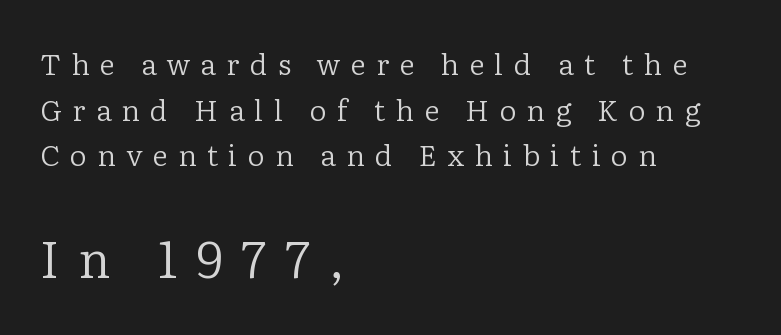
Q: Is the text bold? A: No.
Q: Is the text italic (slanted)? A: No, it is upright.
Q: Is the typeface a serif or a sans-serif typeface? A: Serif.
Q: Is the text underlined? A: No.
Q: How is the paragraph aligned? A: Left-aligned.
Q: Is the spacing between letters normal or unusually wide? A: Unusually wide.
Q: Is the spacing between lines tight, normal or loose? A: Normal.
Q: Which block of text is set in a larger size, the first (top) or the second (bottom)? A: The second (bottom) one.
Q: Width (condensed, normal, or wide)? A: Normal.
Q: Stroke contrast? A: Low.
Q: x-height? A: Medium.
Q: Monospaced? A: No.
